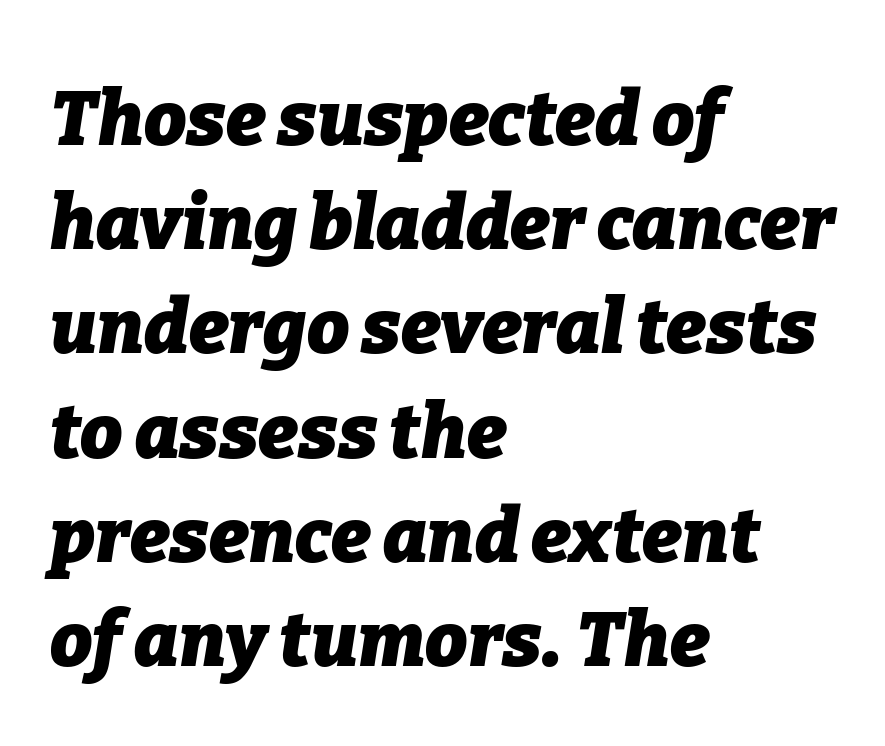
The image shows 75 px heavy type, italic (leaning right); set left-aligned, normal line spacing (1.39x), normal letter spacing, not underlined; low stroke contrast and a medium x-height.
